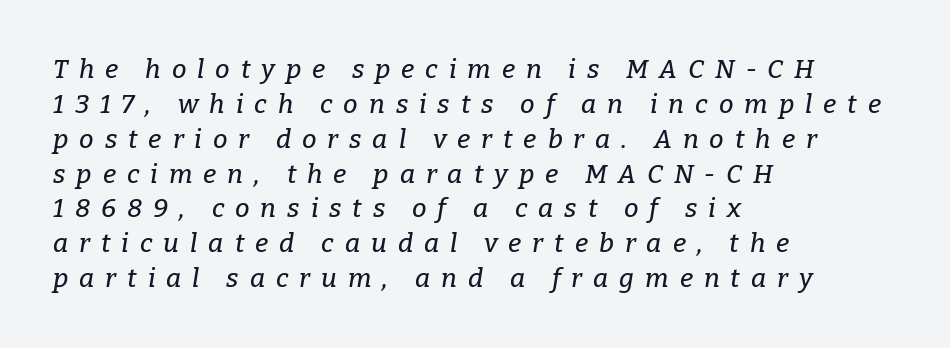
Horizontal bands of white between lines are of average thickness. Loose tracking; the words dissolve into strings of separated letters. Each line starts at the same left margin while the right side varies. The axis of the letterforms is tilted away from vertical. No word sits above an underline.
